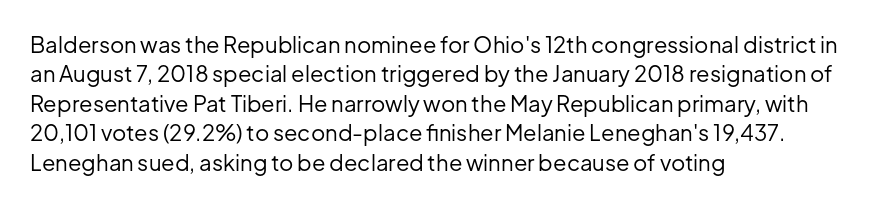
Bare-footed words on every line. Every stem runs plumb, perpendicular to the baseline. The typesetting does not lean heavy: it is not bold. Tracking value appears to be zero — textbook default spacing. The vertical gap from one line to the next is medium.
